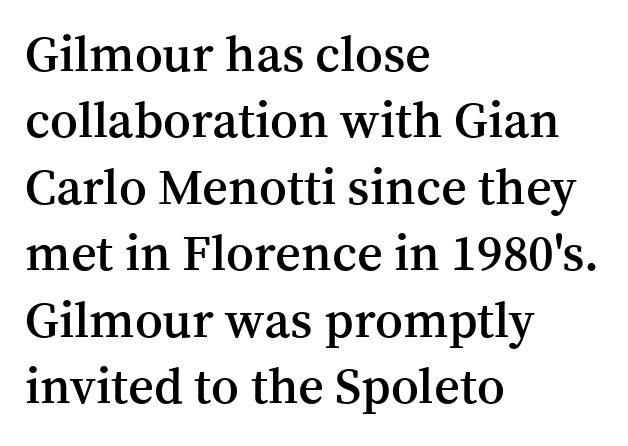
Q: Is the text bold? A: Semi-bold.
Q: Is the text italic (slanted)? A: No, it is upright.
Q: Is the typeface a serif or a sans-serif typeface? A: Serif.
Q: Is the text underlined? A: No.
Q: How is the paragraph aligned? A: Left-aligned.
Q: Is the spacing between letters normal or unusually wide? A: Normal.
Q: Is the spacing between lines tight, normal or loose? A: Normal.
Q: Width (condensed, normal, or wide)? A: Normal.
Q: Stroke contrast? A: Medium.
Q: x-height? A: Medium.
Q: Monospaced? A: No.
